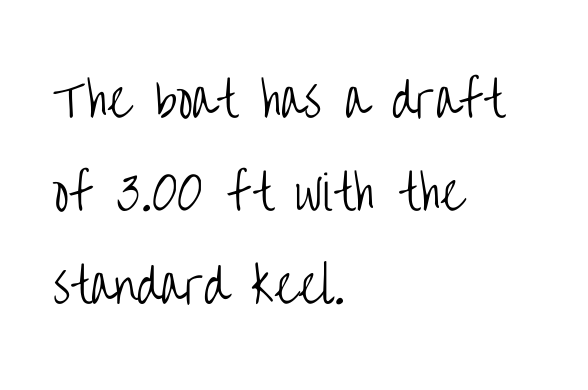
{"serif": "no", "italic": "no", "bold": "no", "weight": "light", "width": "condensed", "stroke_contrast": "low", "x_height": "large", "monospaced": "no", "underline": "no", "align": "left", "line_spacing": "loose", "line_spacing_ratio": 1.98, "letter_spacing": "normal", "letter_spacing_em": 0.0, "glyph_px": 47}
